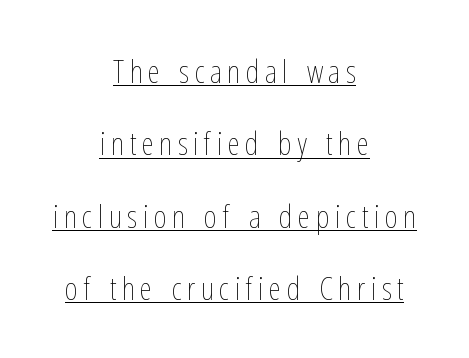
{"italic": "no", "bold": "no", "weight": "thin", "width": "condensed", "stroke_contrast": "low", "x_height": "medium", "monospaced": "no", "underline": "yes", "align": "center", "line_spacing": "loose", "line_spacing_ratio": 2.26, "glyph_px": 32}
